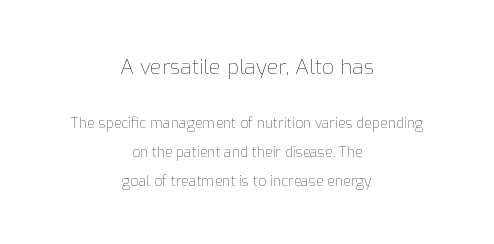
Tracking value appears to be zero — textbook default spacing. Does the copy run flush right? No — it is centered line by line. Whoever set this chose breathing room over compactness in the vertical rhythm. Any mark beneath the type? The region is blank. Is there any slant? The stems are plumb.
